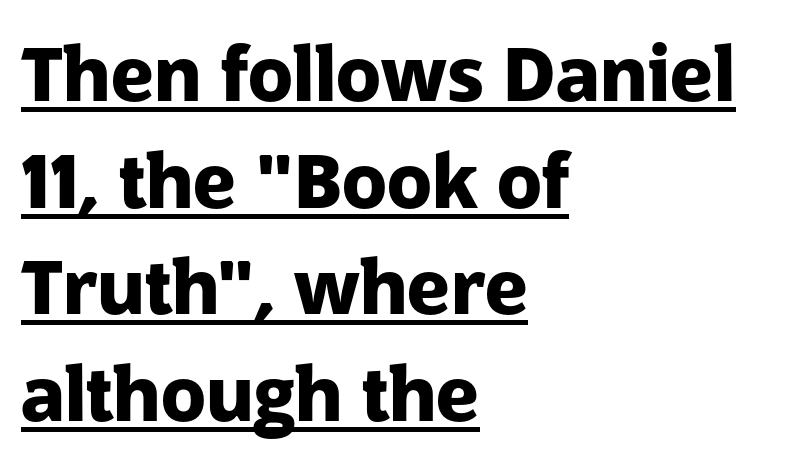
{"serif": "no", "italic": "no", "bold": "yes", "weight": "heavy", "width": "normal", "stroke_contrast": "low", "x_height": "medium", "monospaced": "no", "underline": "yes", "align": "left", "line_spacing": "normal", "line_spacing_ratio": 1.44, "letter_spacing": "normal", "letter_spacing_em": 0.0, "glyph_px": 74}
